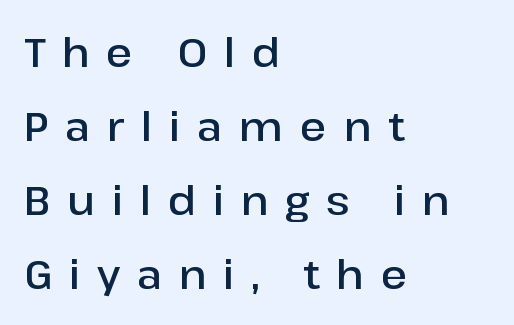
Horizontal alignment here is leftward, the default for most running prose. Does the lettering tilt? It doesn't — this is upright. The face used here is rendered with a markedly widened letterfit. No word sits above an underline. Is this a fixed-width face? No — the glyphs have proportional, varying widths.
